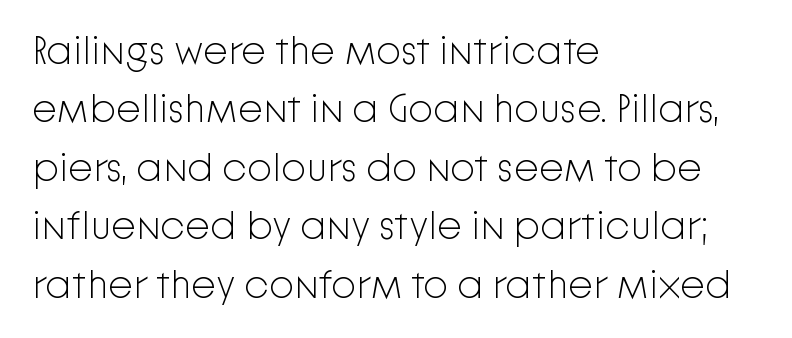
Q: Is the text bold? A: No.
Q: Is the text italic (slanted)? A: No, it is upright.
Q: Is the typeface a serif or a sans-serif typeface? A: Sans-serif.
Q: Is the text underlined? A: No.
Q: How is the paragraph aligned? A: Left-aligned.
Q: Is the spacing between letters normal or unusually wide? A: Normal.
Q: Is the spacing between lines tight, normal or loose? A: Normal.
Q: Width (condensed, normal, or wide)? A: Normal.
Q: Stroke contrast? A: Low.
Q: x-height? A: Medium.
Q: Monospaced? A: No.
